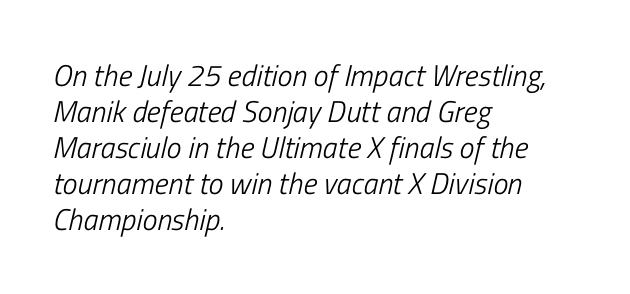
Q: Is the text bold? A: No.
Q: Is the text italic (slanted)? A: Yes, it leans right by about 13 degrees.
Q: Is the text underlined? A: No.
Q: How is the paragraph aligned? A: Left-aligned.
Q: Is the spacing between letters normal or unusually wide? A: Normal.
Q: Width (condensed, normal, or wide)? A: Condensed.
Q: Stroke contrast? A: Low.
Q: x-height? A: Medium.
Q: Monospaced? A: No.
